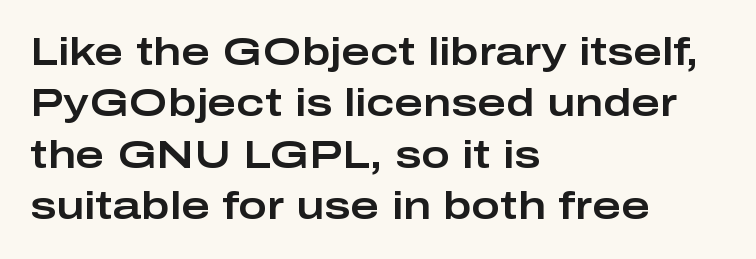
{"serif": "no", "italic": "no", "width": "wide", "stroke_contrast": "low", "x_height": "medium", "monospaced": "no", "underline": "no", "align": "left", "line_spacing": "normal", "line_spacing_ratio": 1.32, "letter_spacing": "normal", "letter_spacing_em": 0.0, "glyph_px": 39}
